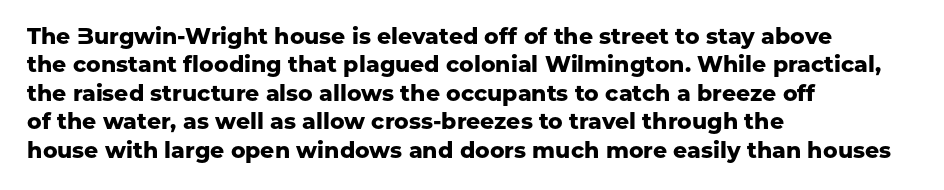
This is the regular roman posture of the typeface. The lines in this sample share a left origin and differ only in where they stop. Standard letterfit; no display-style spreading of the glyphs. Heavy-handed strokes throughout: this text is bold. The space directly below the letters is spotless.
